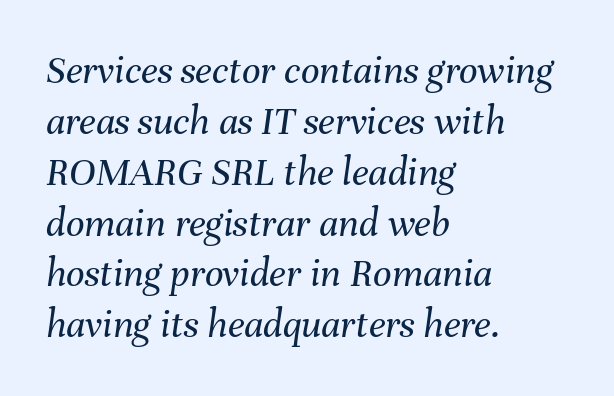
Q: Is the text bold? A: No.
Q: Is the text italic (slanted)? A: Yes, it leans right by about 8 degrees.
Q: Is the text underlined? A: No.
Q: How is the paragraph aligned? A: Left-aligned.
Q: Is the spacing between letters normal or unusually wide? A: Normal.
Q: Width (condensed, normal, or wide)? A: Normal.
Q: Stroke contrast? A: Medium.
Q: x-height? A: Medium.
Q: Monospaced? A: No.
